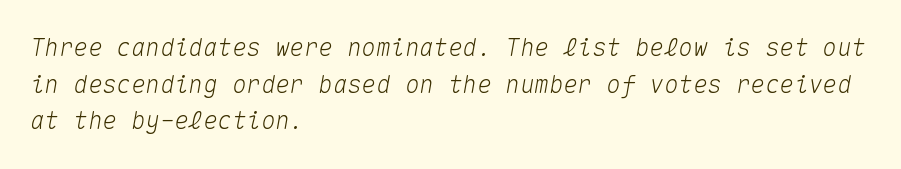
Notice how the stems are inclined rather than vertical — that's the hallmark of italics. Students, observe: this is what conventionally led text looks like. Characters follow at the spacing the type designer built in. Casual observation: everything's shoved over to the left. The zone under the glyphs is completely vacant.
